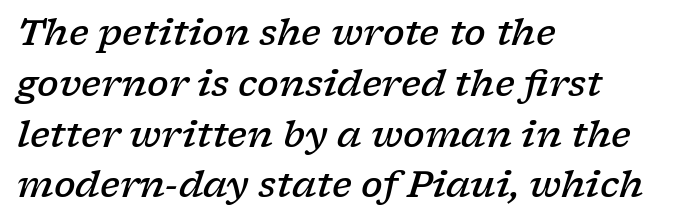
{"serif": "yes", "italic": "yes", "lean": "right", "slant_degrees": 17, "bold": "semi", "weight": "semibold", "width": "wide", "stroke_contrast": "low", "x_height": "medium", "monospaced": "no", "underline": "no", "align": "left", "line_spacing": "normal", "line_spacing_ratio": 1.41, "letter_spacing": "normal", "letter_spacing_em": 0.0, "glyph_px": 36}
